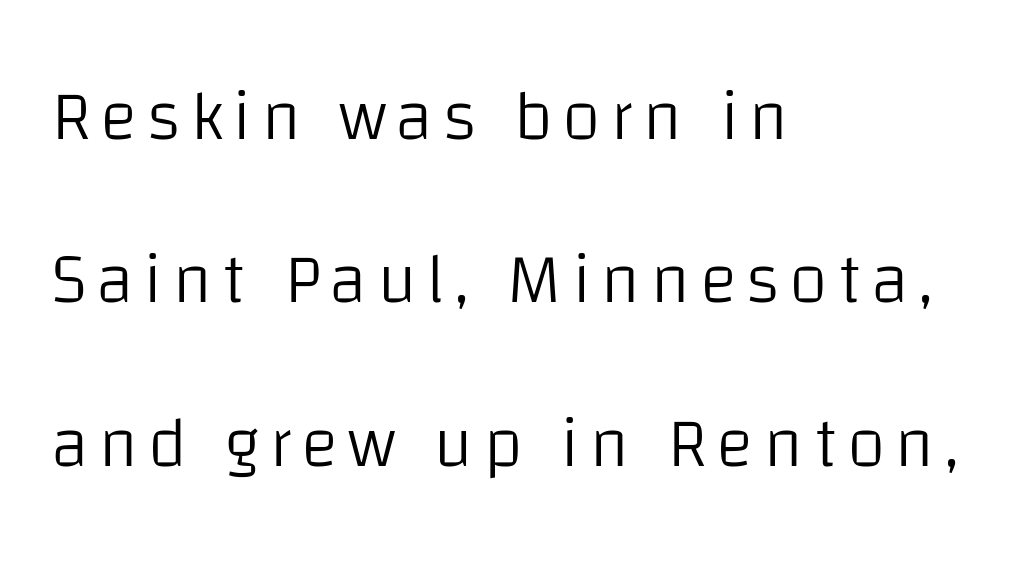
No extra ink here — the face is not bold. Short and long lines alike share a common starting point at left. The face used here is proportionally spaced, like ordinary book or web type. Each row of text sits above clean, open space. Leading: increased. Is this a sans? Yes — the strokes have no serifs.
